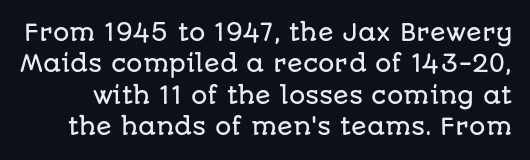
The image shows 23 px text type, upright; set normal line spacing (1.36x), normal letter spacing, not underlined.
